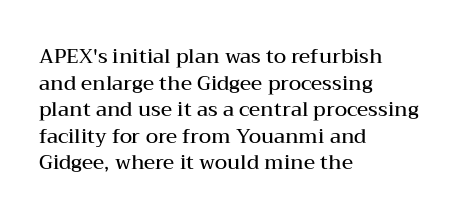
The specimen omits any rule beneath the text block's lines. Ordinary non-slanted type is in use. The tracking reads as untouched default to a designer's eye. Casual observation: everything's shoved over to the left. Honestly, the row spacing looks completely unremarkable.
